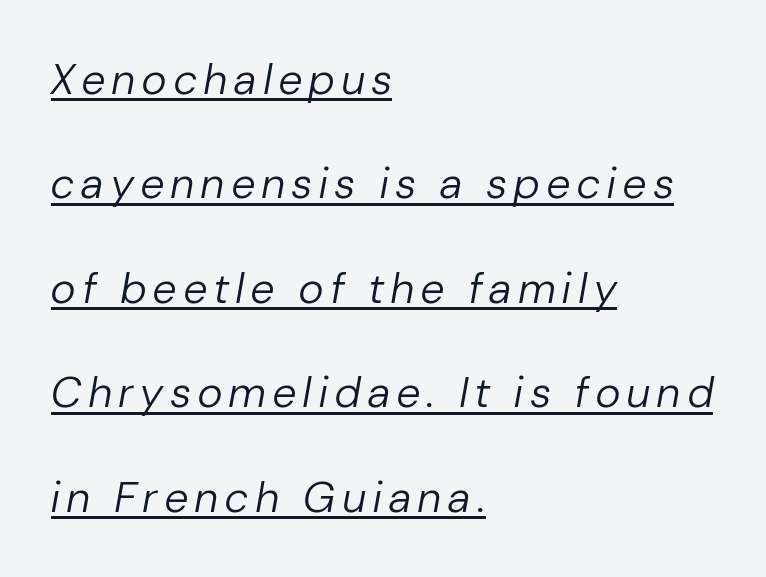
Designer's note — italics engaged. Is this a fixed-width face? No — the glyphs have proportional, varying widths. Honestly, the rows look like they've been pulled way apart. A continuous stroke trails under the words, as in a hyperlink. Alignment: flush left.
